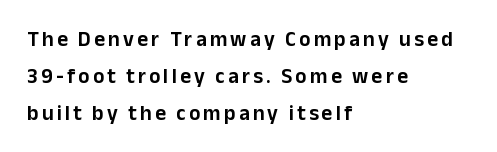
Q: Is the text italic (slanted)? A: No, it is upright.
Q: Is the text underlined? A: No.
Q: How is the paragraph aligned? A: Left-aligned.
